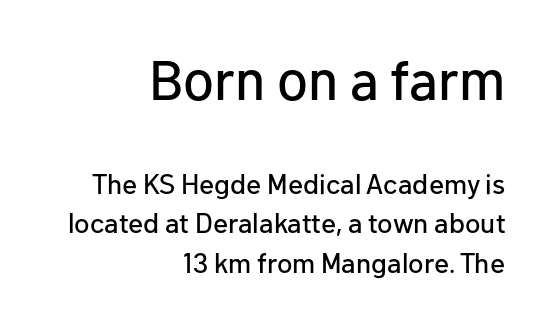
The image shows 56 px sans-serif type, upright; set right-aligned, normal line spacing (1.41x), normal letter spacing, not underlined; the first (top) block is 2.0x larger; low stroke contrast and a medium x-height.
